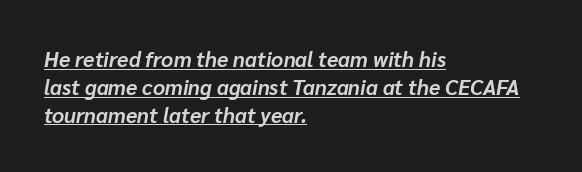
Q: Is the text bold? A: Yes.
Q: Is the text italic (slanted)? A: Yes, it leans right by about 10 degrees.
Q: Is the text underlined? A: Yes.
Q: How is the paragraph aligned? A: Left-aligned.
Q: Is the spacing between letters normal or unusually wide? A: Normal.
Q: Is the spacing between lines tight, normal or loose? A: Normal.
